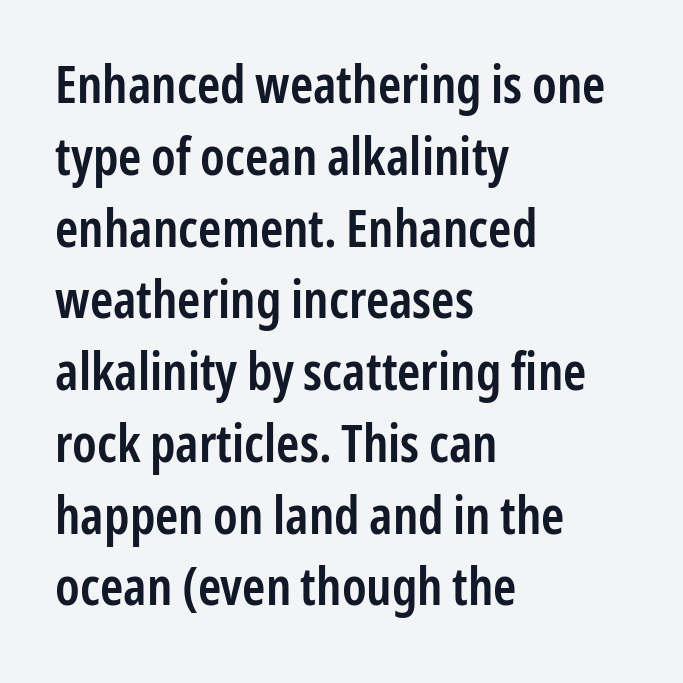
The letterforms sit shoulder to shoulder at normal distance. Nothing sits at the stroke ends, so this counts as sans-serif. The letters are semibold — heavier than regular but short of a full bold. This rendering uses left alignment, leaving the right contour irregular. The block of text has a typical density, with ordinary space between rows.
